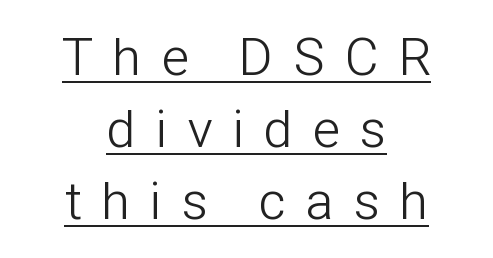
Q: Is the text bold? A: No.
Q: Is the text italic (slanted)? A: No, it is upright.
Q: Is the typeface a serif or a sans-serif typeface? A: Sans-serif.
Q: Is the text underlined? A: Yes.
Q: How is the paragraph aligned? A: Centered.
Q: Is the spacing between letters normal or unusually wide? A: Unusually wide.
Q: Is the spacing between lines tight, normal or loose? A: Normal.
Q: Width (condensed, normal, or wide)? A: Condensed.
Q: Stroke contrast? A: Low.
Q: x-height? A: Medium.
Q: Monospaced? A: No.
